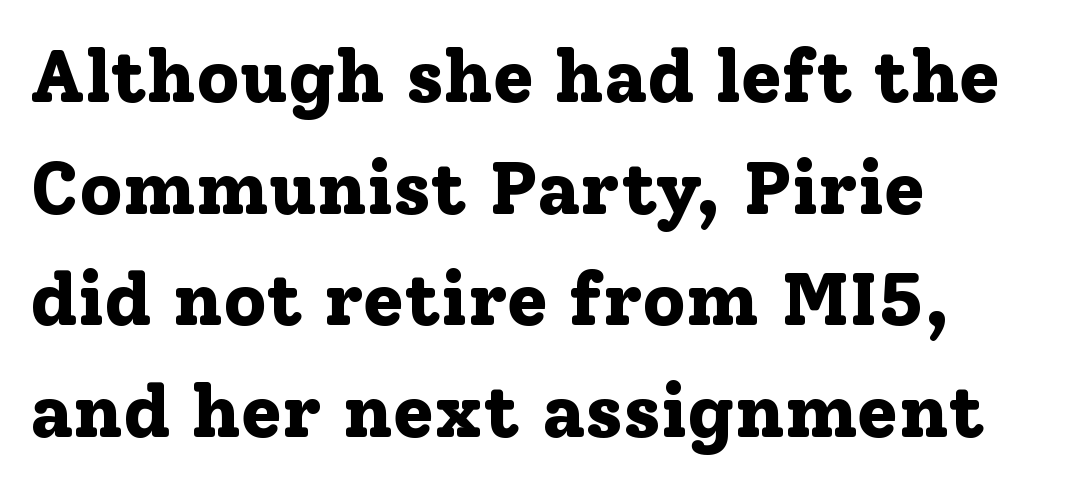
The image shows 75 px bold serif type, upright; set left-aligned, normal line spacing (1.49x), normal letter spacing, not underlined; low stroke contrast and a medium x-height.
